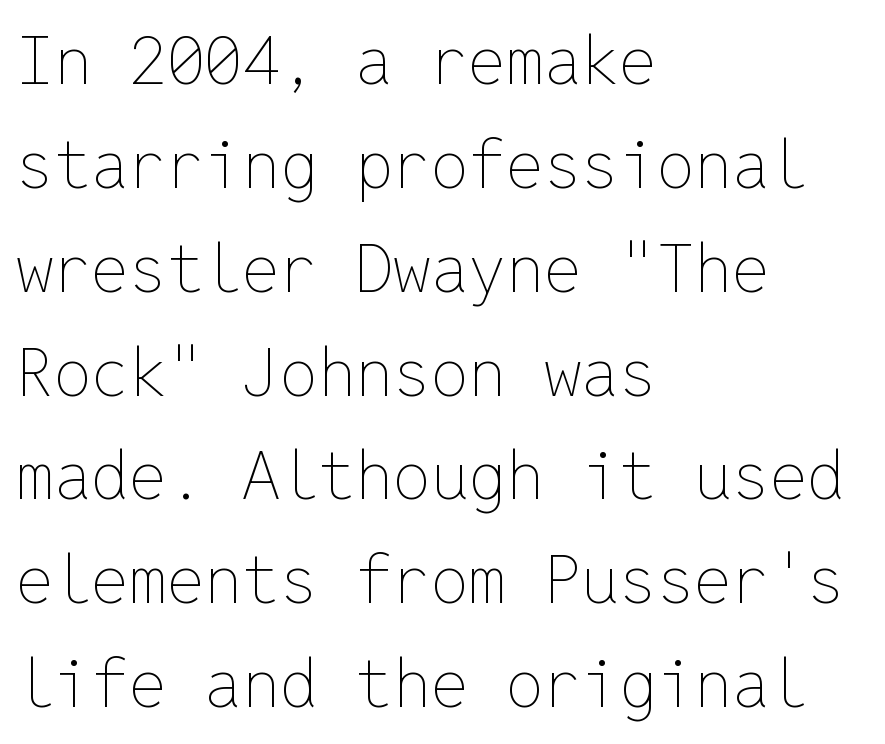
Q: Is the text bold? A: No.
Q: Is the text italic (slanted)? A: No, it is upright.
Q: Is the text underlined? A: No.
Q: How is the paragraph aligned? A: Left-aligned.
Q: Is the spacing between letters normal or unusually wide? A: Normal.
Q: Is the spacing between lines tight, normal or loose? A: Normal.
Q: Width (condensed, normal, or wide)? A: Normal.
Q: Stroke contrast? A: Low.
Q: x-height? A: Medium.
Q: Monospaced? A: Yes.
